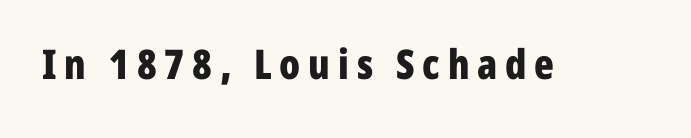
{"serif": "no", "italic": "no", "bold": "yes", "weight": "bold", "width": "condensed", "stroke_contrast": "low", "x_height": "medium", "monospaced": "no", "underline": "no", "glyph_px": 41}
